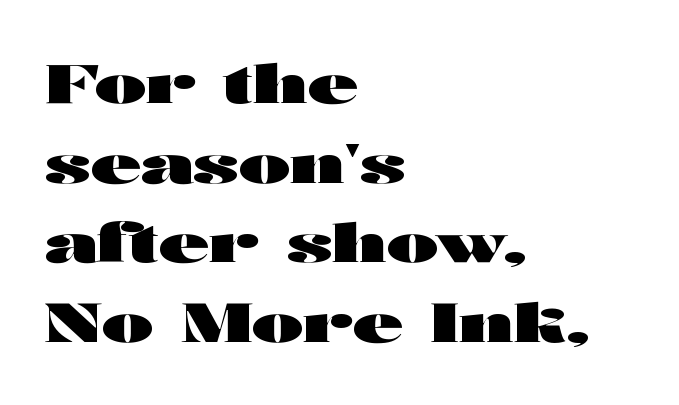
Q: Is the text bold? A: Yes.
Q: Is the text italic (slanted)? A: No, it is upright.
Q: Is the typeface a serif or a sans-serif typeface? A: Serif.
Q: Is the text underlined? A: No.
Q: How is the paragraph aligned? A: Left-aligned.
Q: Is the spacing between letters normal or unusually wide? A: Normal.
Q: Is the spacing between lines tight, normal or loose? A: Normal.
Q: Width (condensed, normal, or wide)? A: Wide.
Q: Stroke contrast? A: High.
Q: x-height? A: Medium.
Q: Monospaced? A: No.
